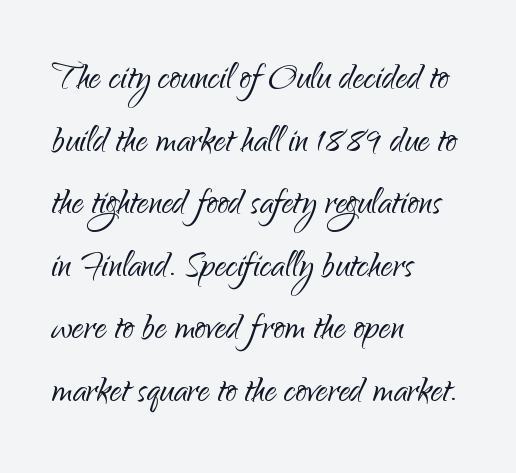
The image shows 46 px light sans-serif type; set left-aligned, normal line spacing (1.36x), normal letter spacing, not underlined; low stroke contrast and a small x-height.
